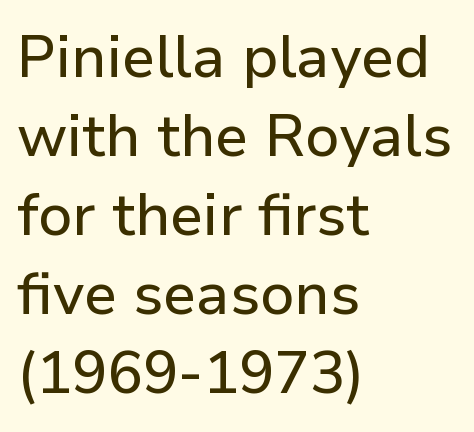
The image shows 59 px sans-serif type, upright; set left-aligned, normal line spacing (1.34x), normal letter spacing, not underlined; low stroke contrast and a medium x-height.
